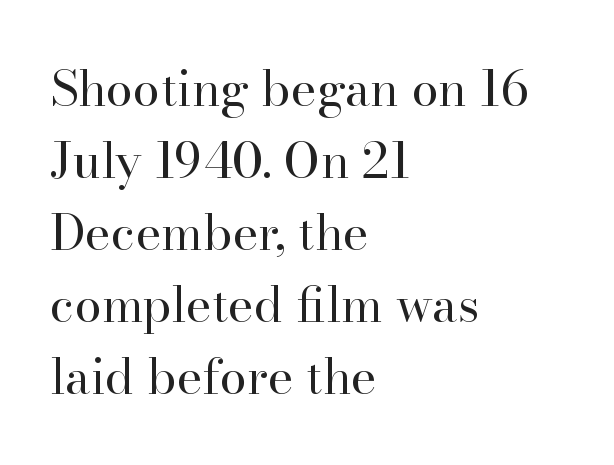
{"serif": "yes", "italic": "no", "bold": "no", "weight": "regular", "width": "normal", "stroke_contrast": "high", "x_height": "small", "monospaced": "no", "underline": "no", "align": "left", "line_spacing": "normal", "line_spacing_ratio": 1.47, "letter_spacing": "normal", "letter_spacing_em": 0.0, "glyph_px": 49}
